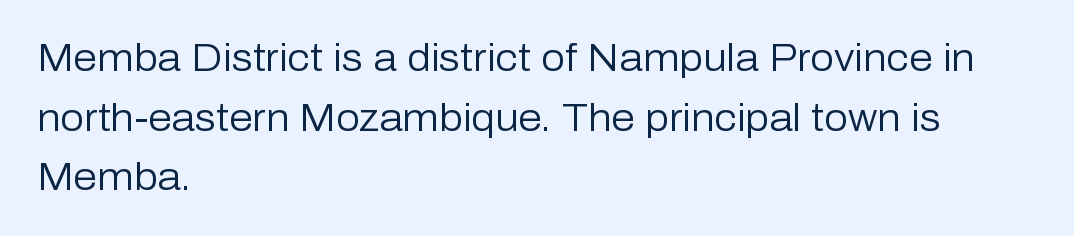
{"serif": "no", "italic": "no", "bold": "no", "weight": "regular", "width": "normal", "stroke_contrast": "low", "x_height": "medium", "monospaced": "no", "underline": "no", "align": "left", "line_spacing": "normal", "line_spacing_ratio": 1.57, "letter_spacing": "normal", "letter_spacing_em": 0.0, "glyph_px": 38}
